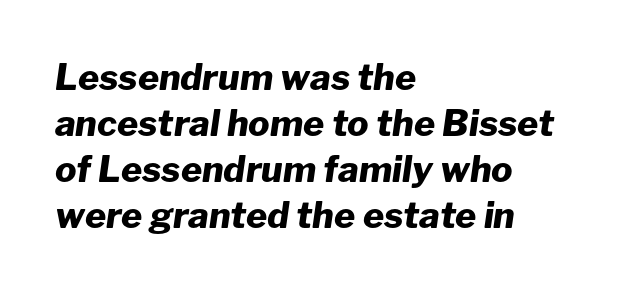
When letters slant like this, we call the style italic. Each new line begins a customary step beneath the previous one. Check the space under the baseline: it is left empty. Left-aligned paragraph, ragged on the right. A typesetter would call this proportional, since set widths differ per character.
